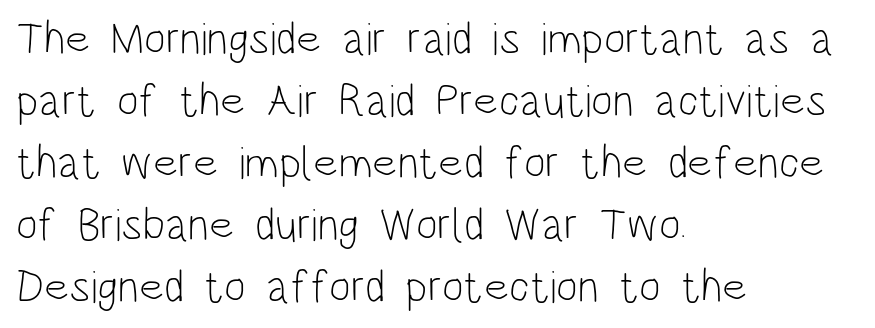
What's the leading like? Ordinary, nothing unusual. Do the characters align in a grid? No, the font is proportional. Left-aligned paragraph, ragged on the right. The face looks like a standard text weight, possibly lighter. The type sits square on the baseline with zero lean.
